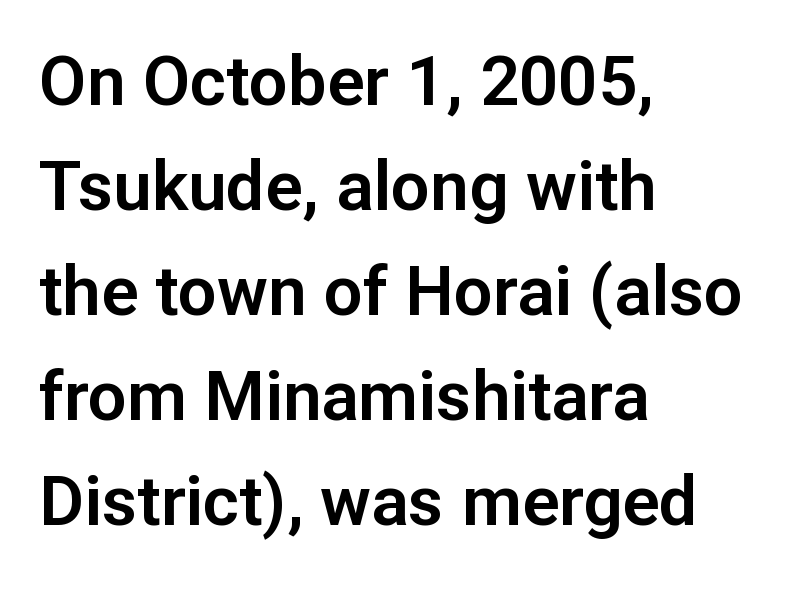
Q: Is the text italic (slanted)? A: No, it is upright.
Q: Is the typeface a serif or a sans-serif typeface? A: Sans-serif.
Q: Is the text underlined? A: No.
Q: How is the paragraph aligned? A: Left-aligned.
Q: Is the spacing between letters normal or unusually wide? A: Normal.
Q: Is the spacing between lines tight, normal or loose? A: Normal.
Q: Width (condensed, normal, or wide)? A: Normal.
Q: Stroke contrast? A: Low.
Q: x-height? A: Medium.
Q: Monospaced? A: No.
